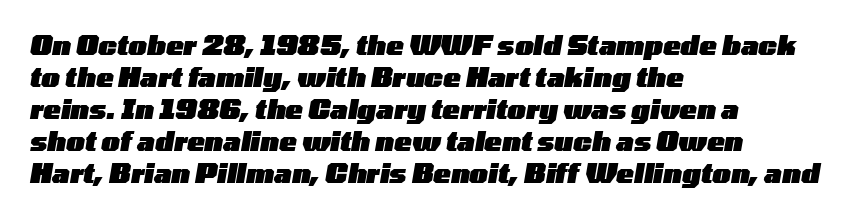
Q: Is the text bold? A: Yes.
Q: Is the text italic (slanted)? A: Yes, it leans right by about 10 degrees.
Q: Is the text underlined? A: No.
Q: How is the paragraph aligned? A: Left-aligned.
Q: Is the spacing between letters normal or unusually wide? A: Normal.
